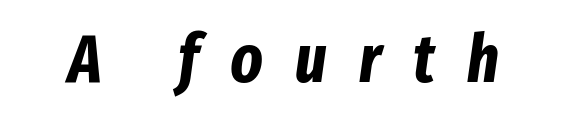
{"italic": "yes", "lean": "right", "slant_degrees": 8, "bold": "yes", "weight": "bold", "width": "condensed", "stroke_contrast": "low", "x_height": "medium", "monospaced": "no", "underline": "no", "letter_spacing": "wide", "letter_spacing_em": 0.47, "glyph_px": 68}
